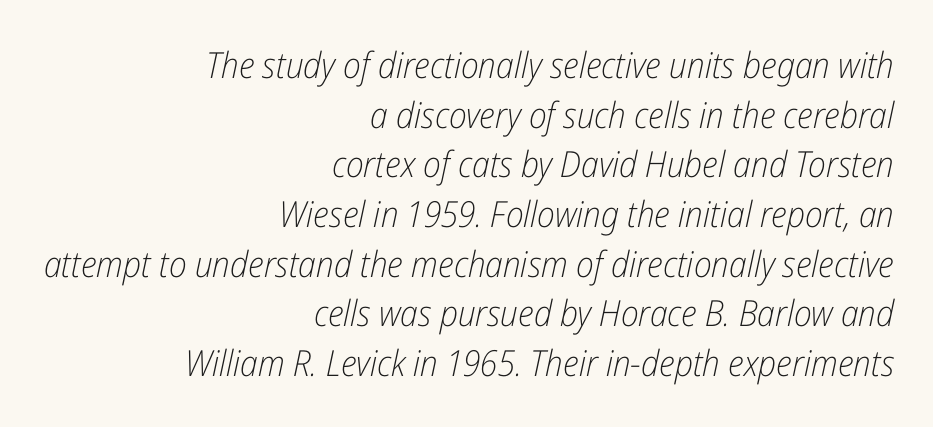
The image shows 36 px light, condensed type, italic (leaning right); set right-aligned, normal line spacing (1.38x), normal letter spacing, not underlined; low stroke contrast and a medium x-height.
